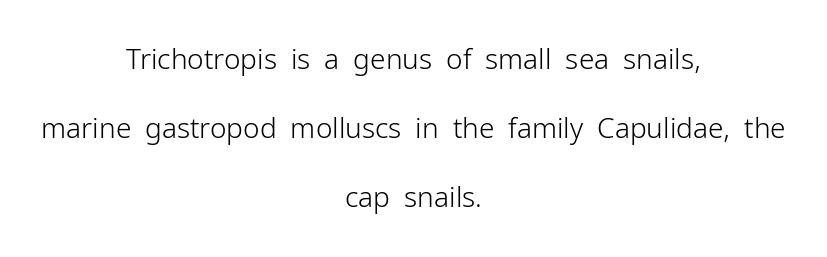
The image shows 28 px light sans-serif type, upright; set centered, loose line spacing (2.47x), normal letter spacing, not underlined; low stroke contrast and a medium x-height.
